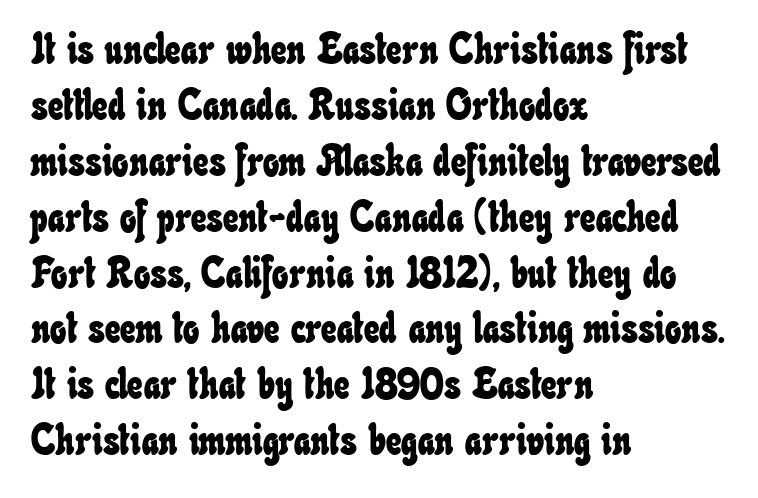
{"width": "condensed", "stroke_contrast": "low", "x_height": "small", "monospaced": "no", "underline": "no", "align": "left", "line_spacing": "normal", "line_spacing_ratio": 1.3, "letter_spacing": "normal", "letter_spacing_em": 0.0, "glyph_px": 43}
